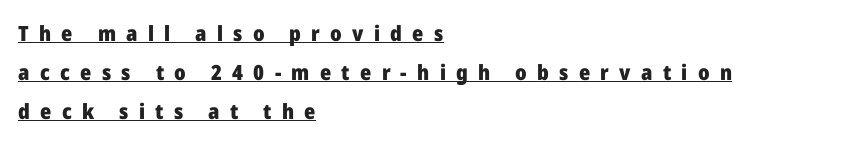
Q: Is the text bold? A: Yes.
Q: Is the text italic (slanted)? A: No, it is upright.
Q: Is the text underlined? A: Yes.
Q: How is the paragraph aligned? A: Left-aligned.
Q: Is the spacing between letters normal or unusually wide? A: Unusually wide.
